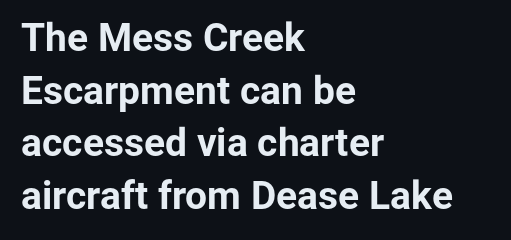
Q: Is the text bold? A: Yes.
Q: Is the text italic (slanted)? A: No, it is upright.
Q: Is the typeface a serif or a sans-serif typeface? A: Sans-serif.
Q: Is the text underlined? A: No.
Q: How is the paragraph aligned? A: Left-aligned.
Q: Is the spacing between letters normal or unusually wide? A: Normal.
Q: Is the spacing between lines tight, normal or loose? A: Normal.
Q: Width (condensed, normal, or wide)? A: Normal.
Q: Stroke contrast? A: Low.
Q: x-height? A: Medium.
Q: Monospaced? A: No.
